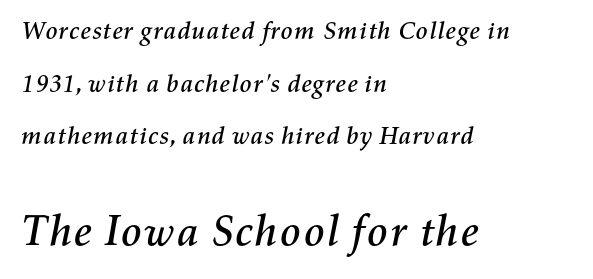
{"italic": "yes", "lean": "right", "slant_degrees": 11, "width": "normal", "stroke_contrast": "medium", "x_height": "medium", "monospaced": "no", "underline": "no", "align": "left", "line_spacing": "loose", "line_spacing_ratio": 2.11, "letter_spacing": "normal", "letter_spacing_em": 0.0, "larger_block": "second", "size_ratio": 1.72, "glyph_px": 43}
